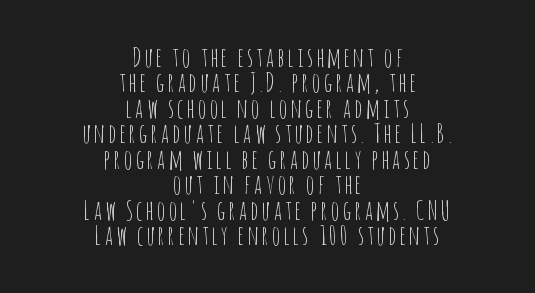
Q: Is the text bold? A: No.
Q: Is the text italic (slanted)? A: No, it is upright.
Q: Is the text underlined? A: No.
Q: How is the paragraph aligned? A: Centered.
Q: Is the spacing between lines tight, normal or loose? A: Tight.
